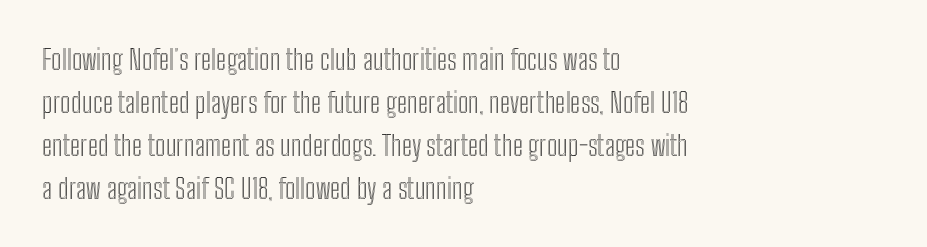
Evenly set lines give the paragraph a standard silhouette. A clean baseline with only descenders dipping below it. Between one letter and the next there's only the usual sliver of space. Ascenders rise straight up at ninety degrees. The passage shown is typed in a proportional face where columns would drift. All the whitespace from short lines collects on the right.
